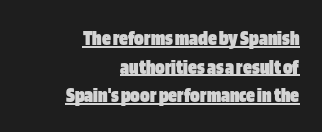
The letters stand upright; this is a roman face. A typesetter would call this leading conventional body-copy spacing. Weight check: bold — yes, fully. This sample carries an underscore along the baseline area.
